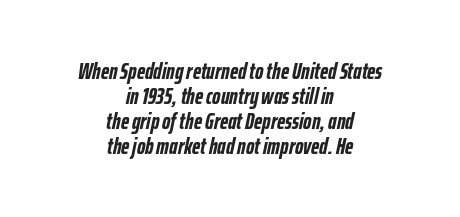
Q: Is the text bold? A: Yes.
Q: Is the text italic (slanted)? A: Yes, it leans right by about 12 degrees.
Q: Is the text underlined? A: No.
Q: How is the paragraph aligned? A: Centered.
Q: Is the spacing between letters normal or unusually wide? A: Normal.
Q: Is the spacing between lines tight, normal or loose? A: Tight.
